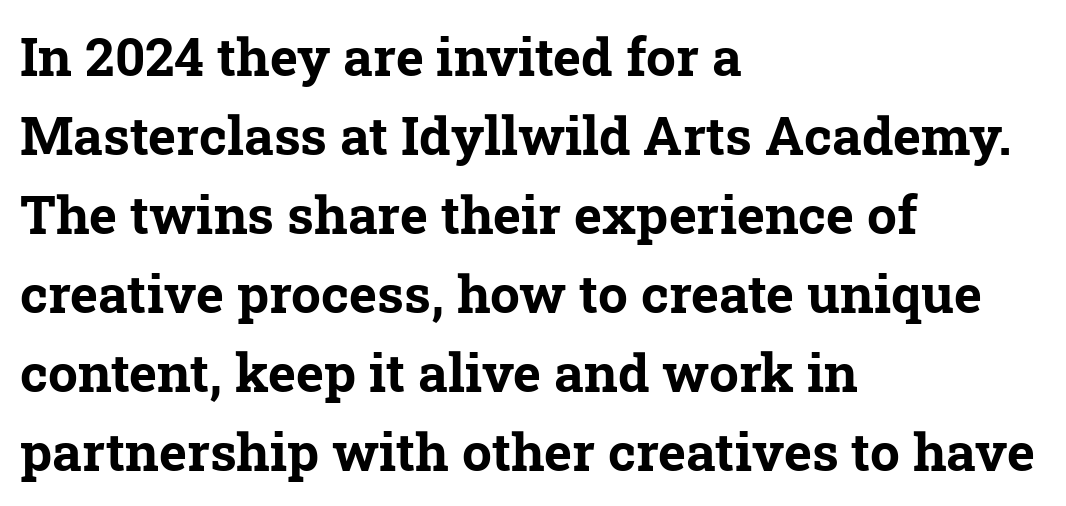
Q: Is the text bold? A: Yes.
Q: Is the typeface a serif or a sans-serif typeface? A: Serif.
Q: Is the text underlined? A: No.
Q: How is the paragraph aligned? A: Left-aligned.
Q: Is the spacing between letters normal or unusually wide? A: Normal.
Q: Is the spacing between lines tight, normal or loose? A: Normal.
Q: Width (condensed, normal, or wide)? A: Normal.
Q: Stroke contrast? A: Low.
Q: x-height? A: Medium.
Q: Monospaced? A: No.
